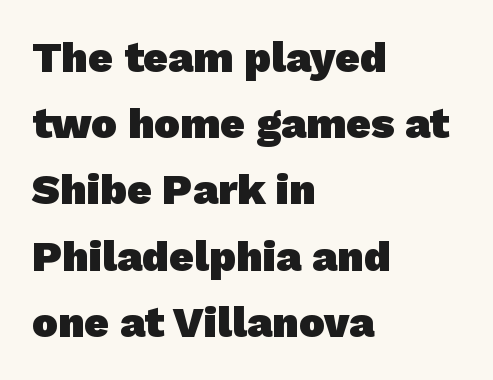
{"serif": "no", "bold": "yes", "weight": "heavy", "width": "normal", "stroke_contrast": "low", "x_height": "medium", "monospaced": "no", "underline": "no", "align": "left", "line_spacing": "normal", "line_spacing_ratio": 1.54, "letter_spacing": "normal", "letter_spacing_em": 0.0, "glyph_px": 43}
